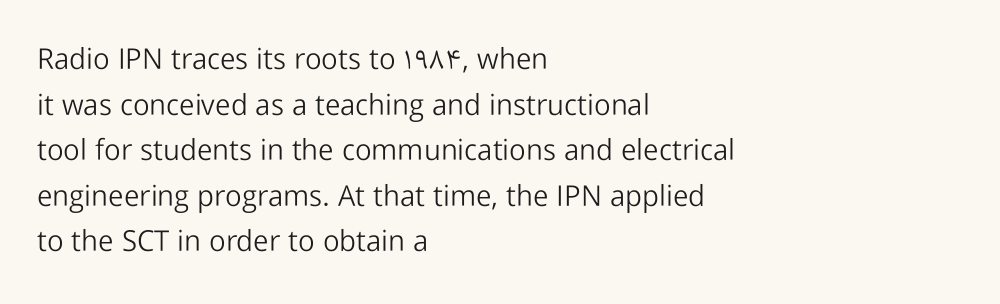
Q: Is the text bold? A: No.
Q: Is the text italic (slanted)? A: No, it is upright.
Q: Is the typeface a serif or a sans-serif typeface? A: Sans-serif.
Q: Is the text underlined? A: No.
Q: How is the paragraph aligned? A: Left-aligned.
Q: Is the spacing between letters normal or unusually wide? A: Normal.
Q: Is the spacing between lines tight, normal or loose? A: Normal.
Q: Width (condensed, normal, or wide)? A: Normal.
Q: Stroke contrast? A: Low.
Q: x-height? A: Medium.
Q: Monospaced? A: No.
